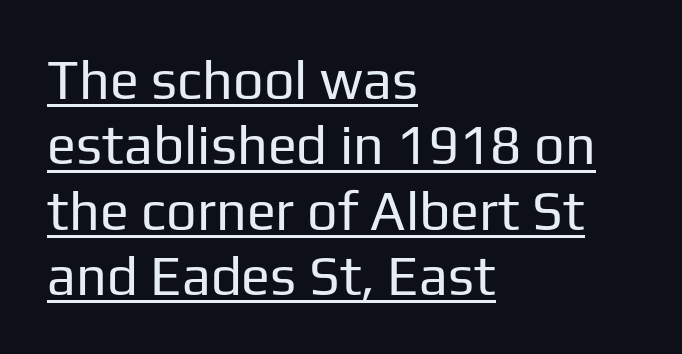
Q: Is the text bold? A: No.
Q: Is the text italic (slanted)? A: No, it is upright.
Q: Is the typeface a serif or a sans-serif typeface? A: Sans-serif.
Q: Is the text underlined? A: Yes.
Q: How is the paragraph aligned? A: Left-aligned.
Q: Is the spacing between letters normal or unusually wide? A: Normal.
Q: Width (condensed, normal, or wide)? A: Normal.
Q: Stroke contrast? A: Low.
Q: x-height? A: Medium.
Q: Monospaced? A: No.
